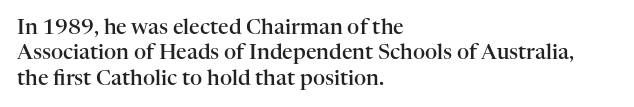
The image shows 21 px text type, upright; set left-aligned, line spacing 1.21x, normal letter spacing, not underlined.
